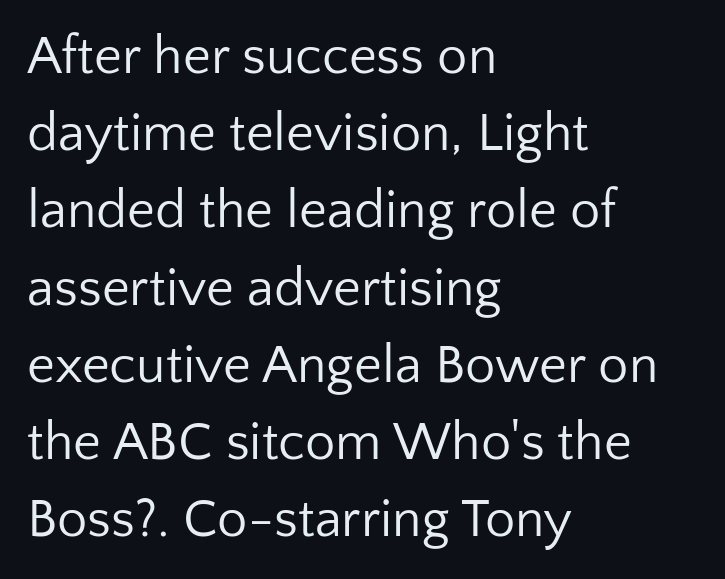
The image shows 54 px regular-weight sans-serif type, upright; set left-aligned, normal line spacing (1.43x), normal letter spacing, not underlined; low stroke contrast and a medium x-height.
